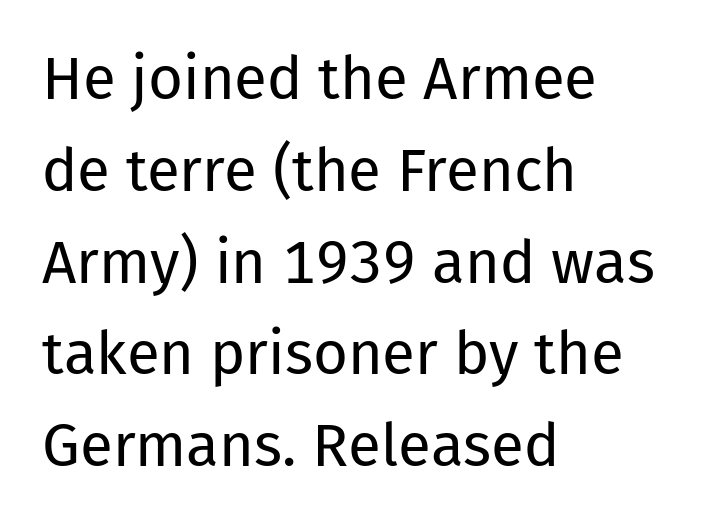
The image shows 60 px regular-weight sans-serif type, upright; set left-aligned, normal line spacing (1.53x), normal letter spacing, not underlined; low stroke contrast and a medium x-height.
